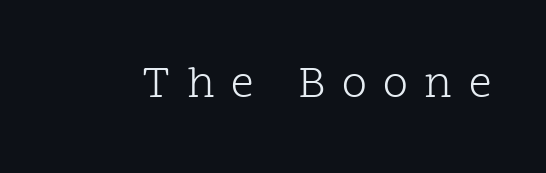
{"serif": "yes", "italic": "no", "bold": "no", "weight": "light", "width": "normal", "stroke_contrast": "low", "x_height": "medium", "monospaced": "no", "underline": "no", "letter_spacing": "wide", "letter_spacing_em": 0.37, "glyph_px": 45}
